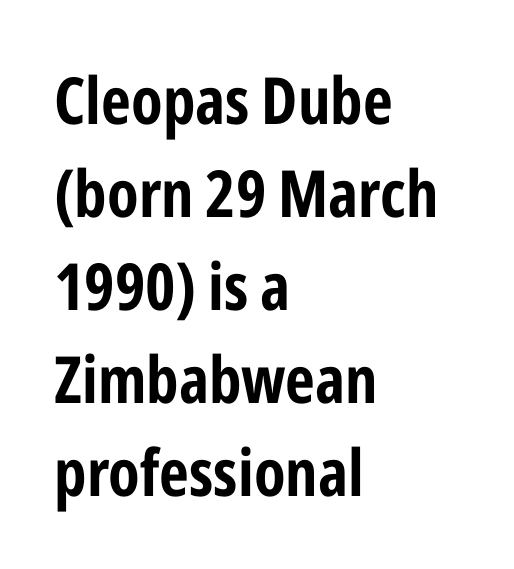
{"serif": "no", "italic": "no", "bold": "yes", "weight": "bold", "width": "condensed", "stroke_contrast": "low", "x_height": "medium", "monospaced": "no", "underline": "no", "align": "left", "line_spacing": "normal", "line_spacing_ratio": 1.43, "letter_spacing": "normal", "letter_spacing_em": 0.0, "glyph_px": 65}
